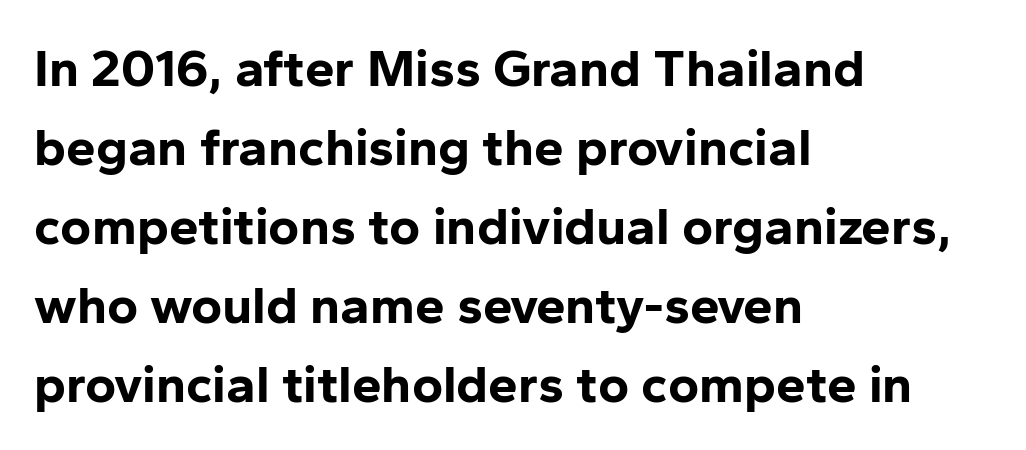
Q: Is the text bold? A: Yes.
Q: Is the text italic (slanted)? A: No, it is upright.
Q: Is the typeface a serif or a sans-serif typeface? A: Sans-serif.
Q: Is the text underlined? A: No.
Q: How is the paragraph aligned? A: Left-aligned.
Q: Is the spacing between letters normal or unusually wide? A: Normal.
Q: Is the spacing between lines tight, normal or loose? A: Normal.
Q: Width (condensed, normal, or wide)? A: Normal.
Q: Stroke contrast? A: Low.
Q: x-height? A: Medium.
Q: Monospaced? A: No.
